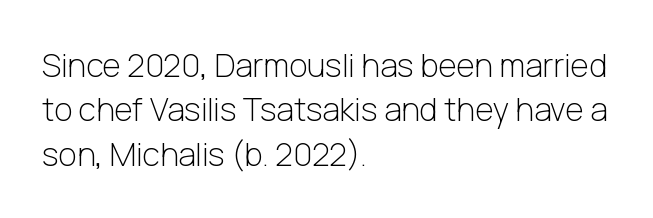
The image shows 32 px light sans-serif type, upright; set left-aligned, normal line spacing (1.39x), normal letter spacing, not underlined; low stroke contrast and a medium x-height.
